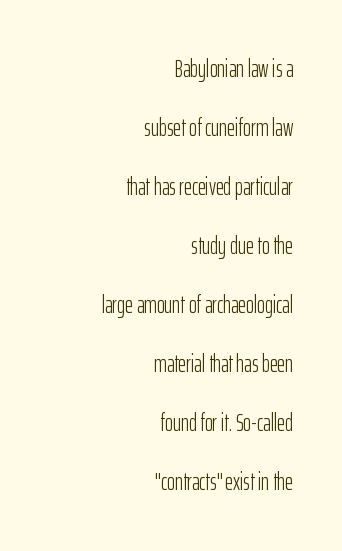
The image shows 24 px text type, upright; set right-aligned, loose line spacing (2.46x), normal letter spacing, not underlined.
